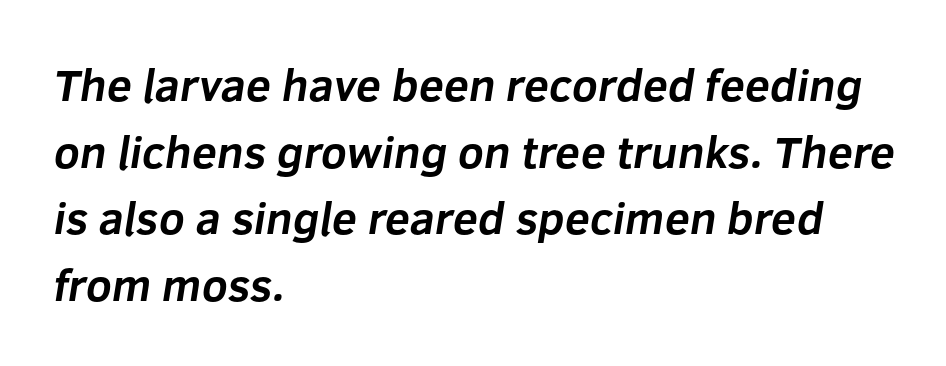
Observe the absence of serifs on each vertical stroke in this sample. The typesetter chose a ragged-right arrangement here. The lines sit at an ordinary, default distance from one another. The letters are bold, with thick, heavy strokes. A typesetter would call this proportional, since set widths differ per character.
